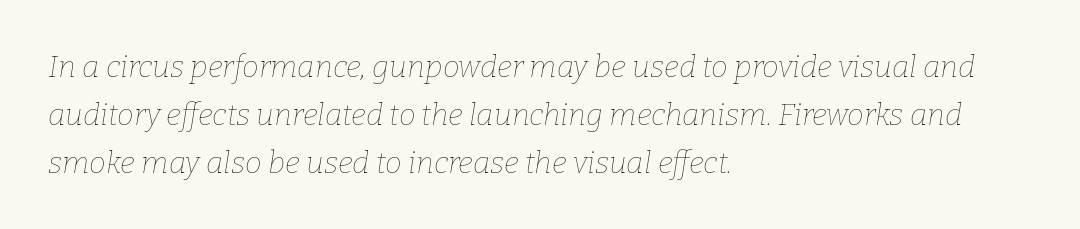
Q: Is the text bold? A: No.
Q: Is the text italic (slanted)? A: Yes, it leans right by about 9 degrees.
Q: Is the text underlined? A: No.
Q: How is the paragraph aligned? A: Left-aligned.
Q: Is the spacing between letters normal or unusually wide? A: Normal.
Q: Is the spacing between lines tight, normal or loose? A: Normal.
Q: Width (condensed, normal, or wide)? A: Normal.
Q: Stroke contrast? A: Low.
Q: x-height? A: Medium.
Q: Monospaced? A: No.
